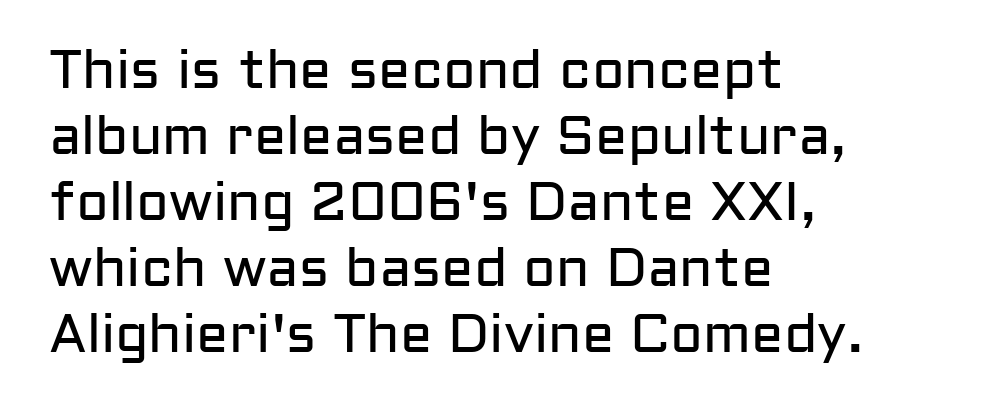
{"serif": "no", "italic": "no", "bold": "no", "weight": "regular", "width": "normal", "stroke_contrast": "low", "x_height": "medium", "monospaced": "no", "underline": "no", "align": "left", "line_spacing_ratio": 1.22, "letter_spacing": "normal", "letter_spacing_em": 0.0, "glyph_px": 54}
